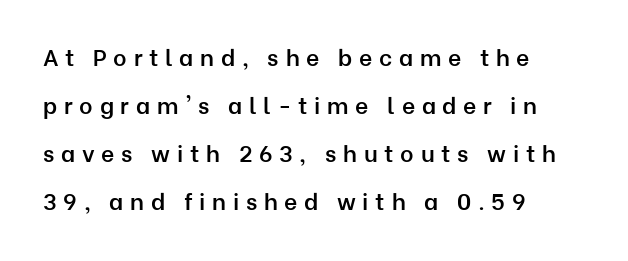
{"italic": "no", "bold": "semi", "underline": "no", "align": "left", "line_spacing": "loose", "line_spacing_ratio": 2.09, "letter_spacing": "wide", "letter_spacing_em": 0.29, "glyph_px": 23}
